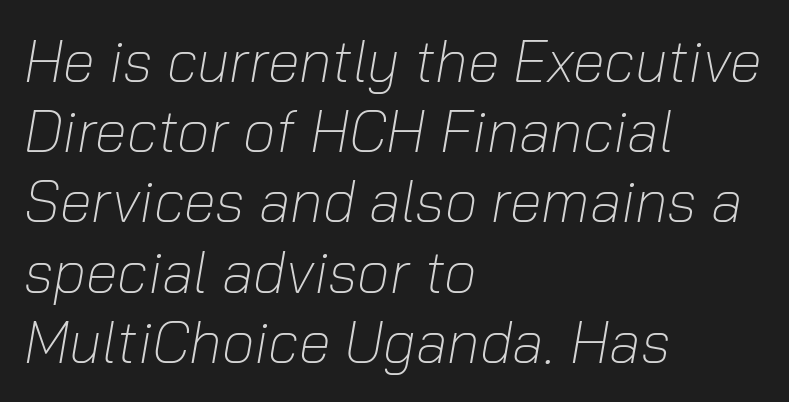
Q: Is the text bold? A: No.
Q: Is the text italic (slanted)? A: Yes, it leans right by about 10 degrees.
Q: Is the text underlined? A: No.
Q: How is the paragraph aligned? A: Left-aligned.
Q: Is the spacing between letters normal or unusually wide? A: Normal.
Q: Width (condensed, normal, or wide)? A: Normal.
Q: Stroke contrast? A: Low.
Q: x-height? A: Medium.
Q: Monospaced? A: No.
